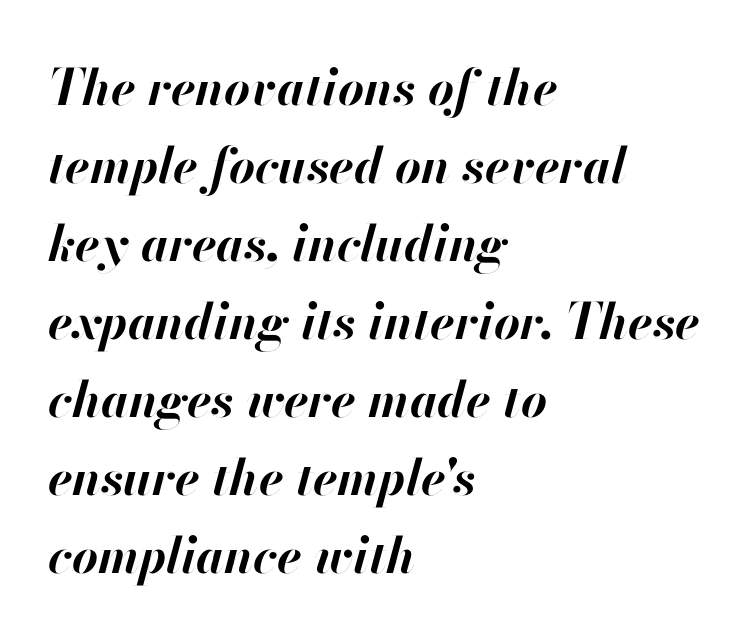
Q: Is the text bold? A: Yes.
Q: Is the text italic (slanted)? A: Yes, it leans right by about 13 degrees.
Q: Is the text underlined? A: No.
Q: How is the paragraph aligned? A: Left-aligned.
Q: Is the spacing between letters normal or unusually wide? A: Normal.
Q: Is the spacing between lines tight, normal or loose? A: Normal.
Q: Width (condensed, normal, or wide)? A: Normal.
Q: Stroke contrast? A: High.
Q: x-height? A: Small.
Q: Monospaced? A: No.
